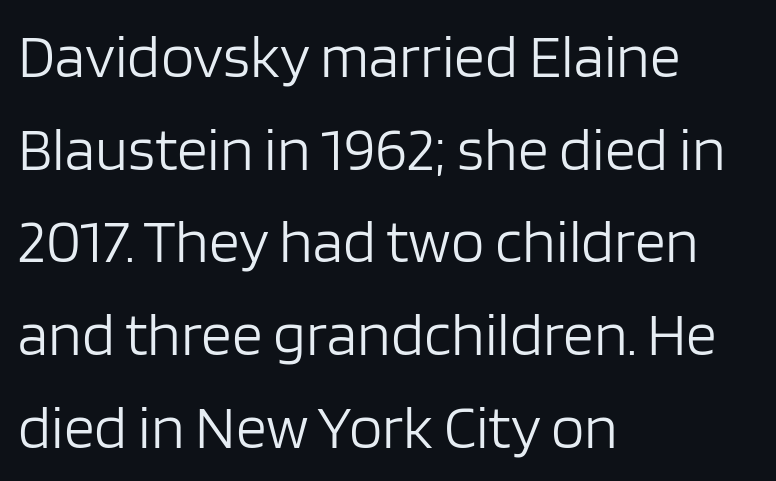
Q: Is the text bold? A: No.
Q: Is the text italic (slanted)? A: No, it is upright.
Q: Is the typeface a serif or a sans-serif typeface? A: Sans-serif.
Q: Is the text underlined? A: No.
Q: How is the paragraph aligned? A: Left-aligned.
Q: Is the spacing between letters normal or unusually wide? A: Normal.
Q: Is the spacing between lines tight, normal or loose? A: Normal.
Q: Width (condensed, normal, or wide)? A: Normal.
Q: Stroke contrast? A: Low.
Q: x-height? A: Large.
Q: Monospaced? A: No.
